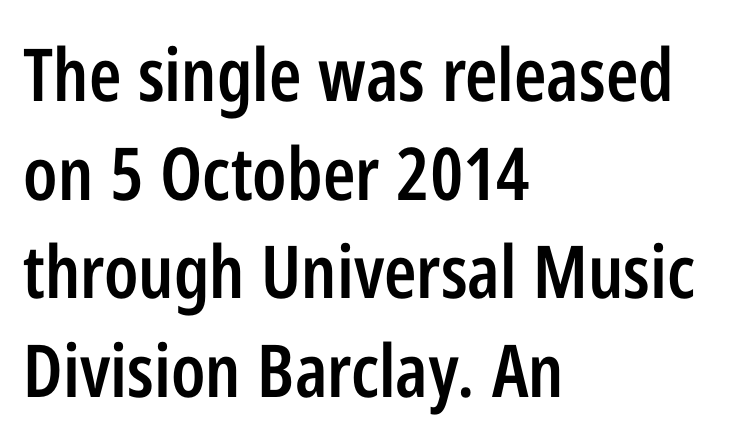
A semibold gives these letters moderate extra thickness, short of bold. The lines sit at an ordinary, default distance from one another. Is this a fixed-width face? No — the glyphs have proportional, varying widths. Bare-footed words on every line. In terms of letterspacing, this is plain default setting. A typesetter would label this face a sans.
